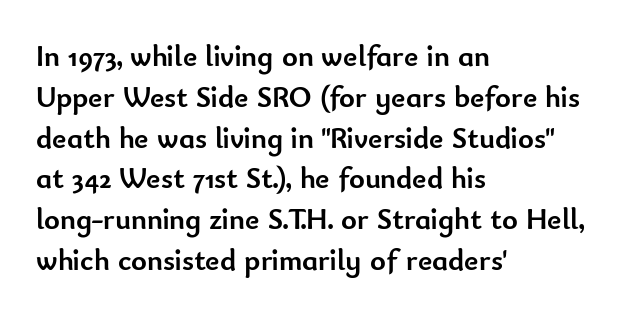
The image shows 30 px semibold sans-serif type, upright; set left-aligned, normal line spacing (1.36x), normal letter spacing, not underlined; low stroke contrast and a small x-height.
